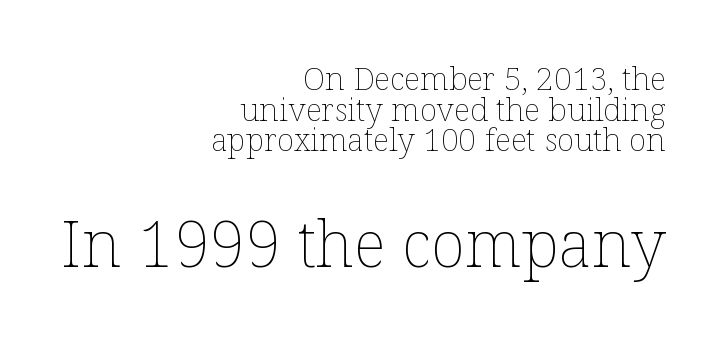
Q: Is the text bold? A: No.
Q: Is the text italic (slanted)? A: No, it is upright.
Q: Is the text underlined? A: No.
Q: How is the paragraph aligned? A: Right-aligned.
Q: Is the spacing between letters normal or unusually wide? A: Normal.
Q: Is the spacing between lines tight, normal or loose? A: Tight.
Q: Which block of text is set in a larger size, the first (top) or the second (bottom)? A: The second (bottom) one.
Q: Width (condensed, normal, or wide)? A: Normal.
Q: Stroke contrast? A: Low.
Q: x-height? A: Medium.
Q: Monospaced? A: No.
